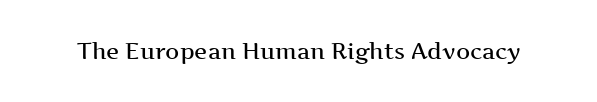
{"italic": "no", "bold": "semi", "underline": "no", "letter_spacing": "normal", "letter_spacing_em": 0.0, "glyph_px": 22}
